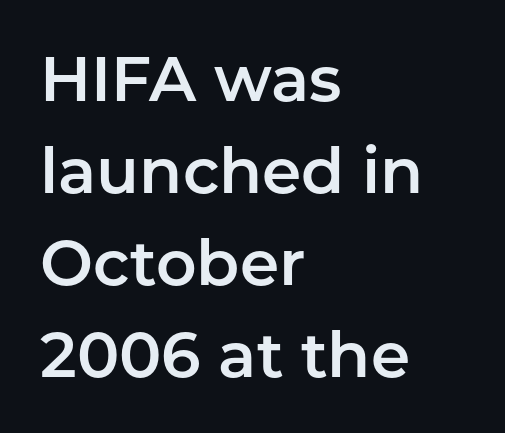
{"serif": "no", "italic": "no", "width": "normal", "stroke_contrast": "low", "x_height": "medium", "monospaced": "no", "underline": "no", "align": "left", "line_spacing": "normal", "line_spacing_ratio": 1.46, "letter_spacing": "normal", "letter_spacing_em": 0.0, "glyph_px": 63}
